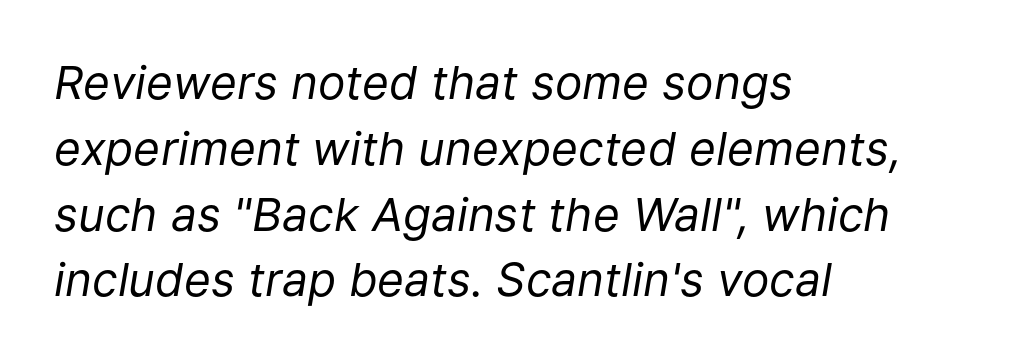
{"italic": "yes", "lean": "right", "slant_degrees": 9, "bold": "no", "weight": "regular", "width": "normal", "stroke_contrast": "low", "x_height": "medium", "monospaced": "no", "underline": "no", "align": "left", "line_spacing": "normal", "line_spacing_ratio": 1.43, "letter_spacing": "normal", "letter_spacing_em": 0.0, "glyph_px": 46}
